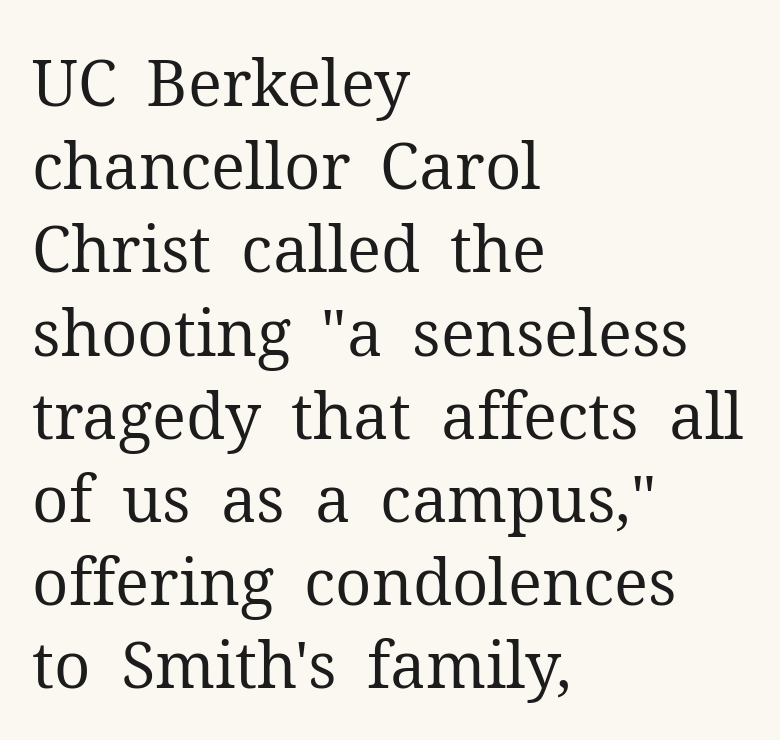
No letter is thick-stroked: the sample isn't bold. Descender tails drop into unmarked territory. The typography opts for an upright posture over an oblique one. Short and long lines alike share a common starting point at left. The type is set solid horizontally, with unmodified tracking.
